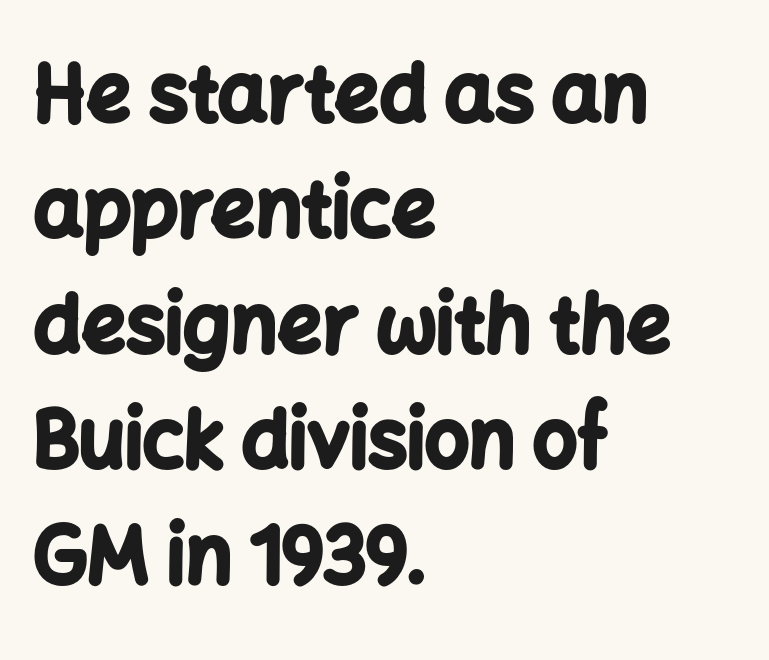
Q: Is the text bold? A: Yes.
Q: Is the text italic (slanted)? A: No, it is upright.
Q: Is the typeface a serif or a sans-serif typeface? A: Sans-serif.
Q: Is the text underlined? A: No.
Q: How is the paragraph aligned? A: Left-aligned.
Q: Is the spacing between letters normal or unusually wide? A: Normal.
Q: Is the spacing between lines tight, normal or loose? A: Normal.
Q: Width (condensed, normal, or wide)? A: Normal.
Q: Stroke contrast? A: Low.
Q: x-height? A: Medium.
Q: Monospaced? A: No.
